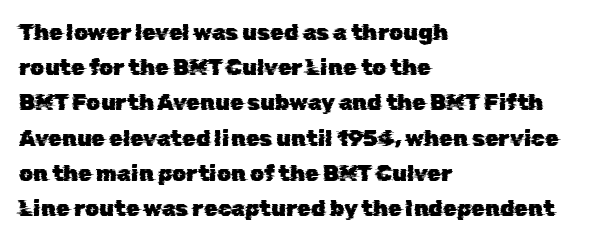
{"underline": "no", "align": "left", "line_spacing": "normal", "line_spacing_ratio": 1.6, "letter_spacing": "normal", "letter_spacing_em": 0.0, "glyph_px": 22}
